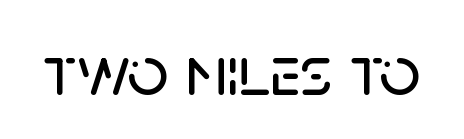
Descender tails drop into unmarked territory. Font category for this specimen: sans-serif. How are the letters spaced? Ordinarily, with no added tracking. This sample has the flowing, uneven cadence of proportional lettering. When letters stand straight like this, we call the style roman or upright.
